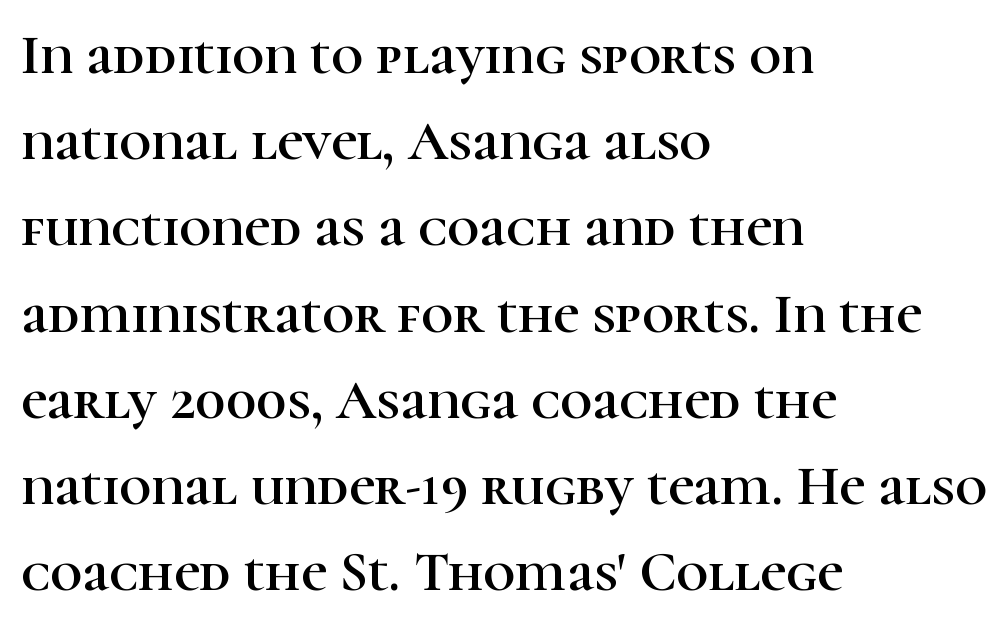
The ragged edge is on the right, which tells us the setting is flush left. This block has exactly the height ordinary leading produces. Glance below the letters and you will spot only blank space. Between one letter and the next there's only the usual sliver of space. The letters stand straight up with perfectly vertical stems.
